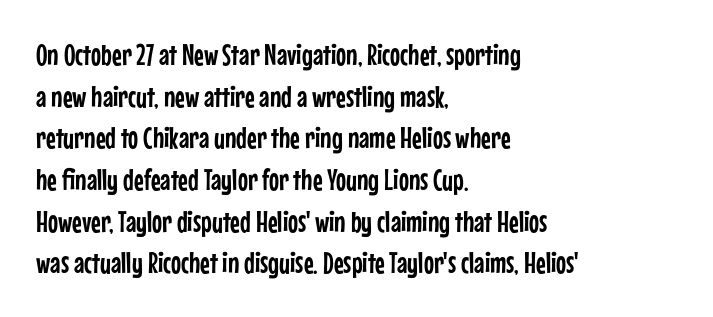
{"serif": "no", "italic": "no", "width": "condensed", "stroke_contrast": "low", "x_height": "medium", "monospaced": "no", "underline": "no", "align": "left", "line_spacing": "normal", "line_spacing_ratio": 1.39, "letter_spacing": "normal", "letter_spacing_em": 0.0, "glyph_px": 30}
